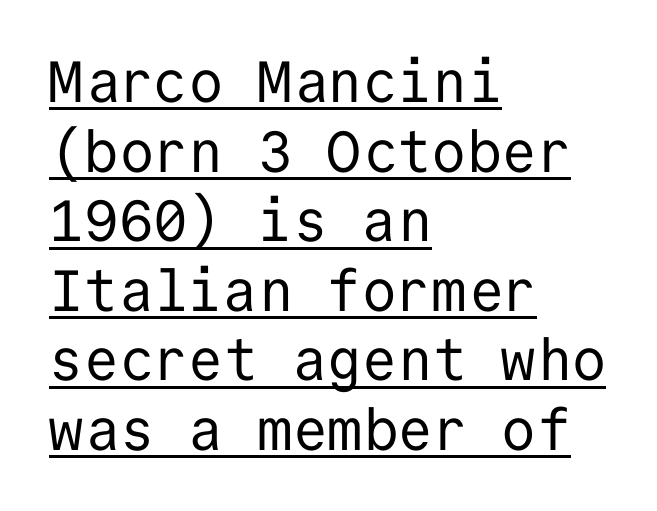
The face used here appears with an underline applied. Observe the absence of serifs on each vertical stroke in this sample. The compositor pushed each line to the left boundary. Standard letterfit; no display-style spreading of the glyphs.
